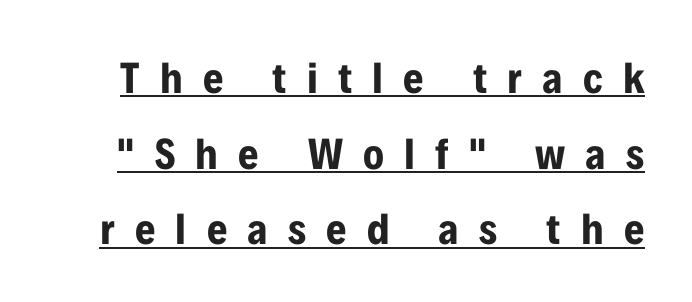
The image shows 44 px bold, condensed sans-serif type, upright; set line spacing 1.72x, unusually wide letter spacing (+0.46 em), underlined; low stroke contrast and a medium x-height.
